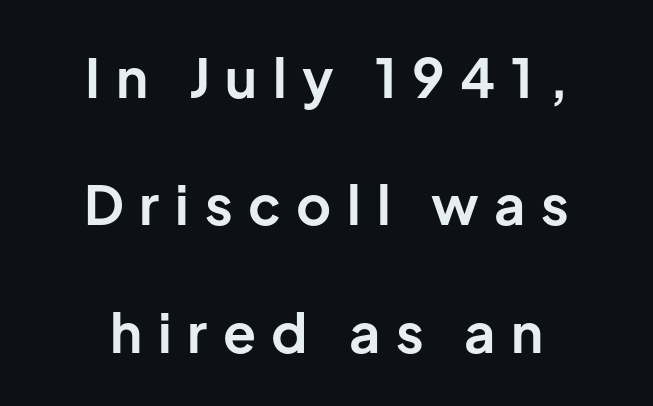
Proportional: the letters do not fall into vertical columns. Each new line begins a long way beneath the previous one. A typesetter would mark this as roman, not italic. Glance below the letters and you will spot only blank space.
